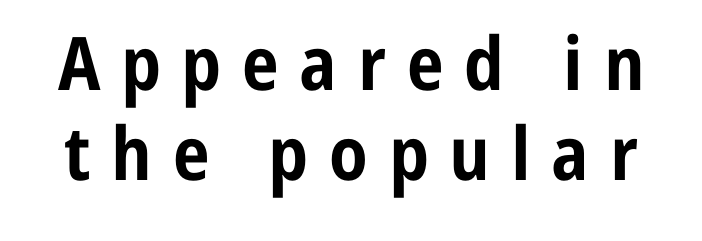
{"serif": "no", "italic": "no", "bold": "yes", "weight": "bold", "width": "condensed", "stroke_contrast": "low", "x_height": "medium", "monospaced": "no", "underline": "no", "line_spacing_ratio": 1.21, "letter_spacing": "wide", "letter_spacing_em": 0.28, "glyph_px": 74}
